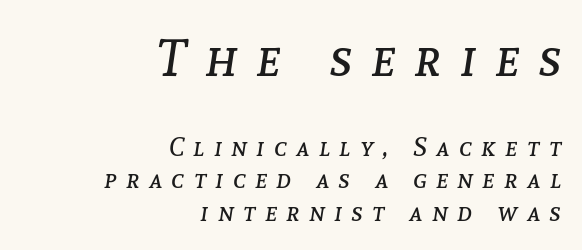
Q: Is the text bold? A: No.
Q: Is the text italic (slanted)? A: Yes, it leans right by about 8 degrees.
Q: Is the text underlined? A: No.
Q: How is the paragraph aligned? A: Right-aligned.
Q: Is the spacing between letters normal or unusually wide? A: Unusually wide.
Q: Is the spacing between lines tight, normal or loose? A: Normal.
Q: Which block of text is set in a larger size, the first (top) or the second (bottom)? A: The first (top) one.
Q: Width (condensed, normal, or wide)? A: Normal.
Q: Stroke contrast? A: Low.
Q: x-height? A: Medium.
Q: Monospaced? A: No.
